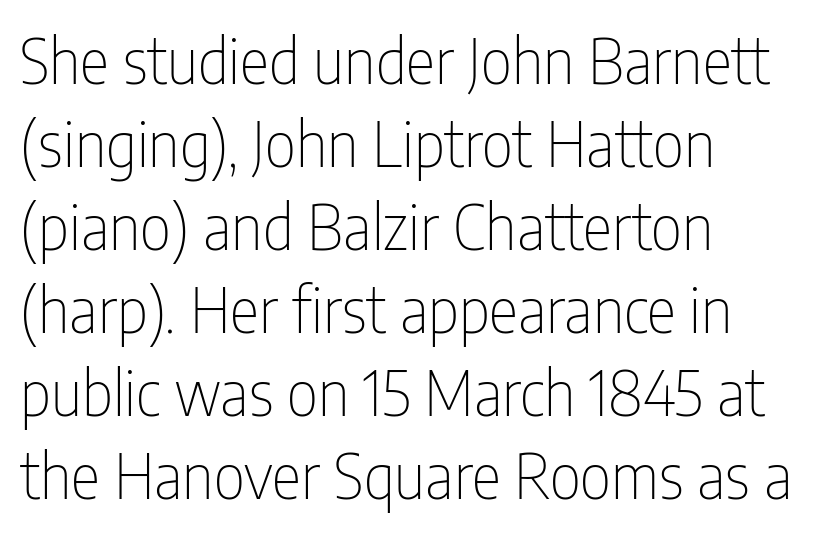
{"serif": "no", "italic": "no", "bold": "no", "weight": "thin", "width": "condensed", "stroke_contrast": "low", "x_height": "medium", "monospaced": "no", "underline": "no", "align": "left", "line_spacing": "normal", "line_spacing_ratio": 1.34, "letter_spacing": "normal", "letter_spacing_em": 0.0, "glyph_px": 62}
